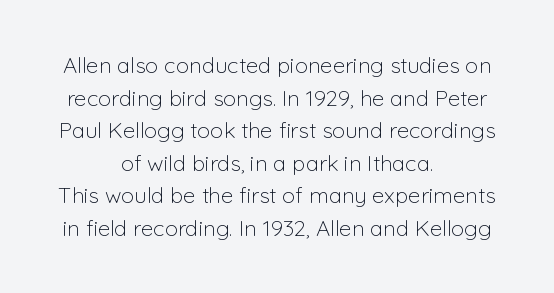
{"italic": "no", "bold": "no", "underline": "no", "align": "center", "line_spacing": "normal", "line_spacing_ratio": 1.48, "letter_spacing": "normal", "letter_spacing_em": 0.0, "glyph_px": 22}
